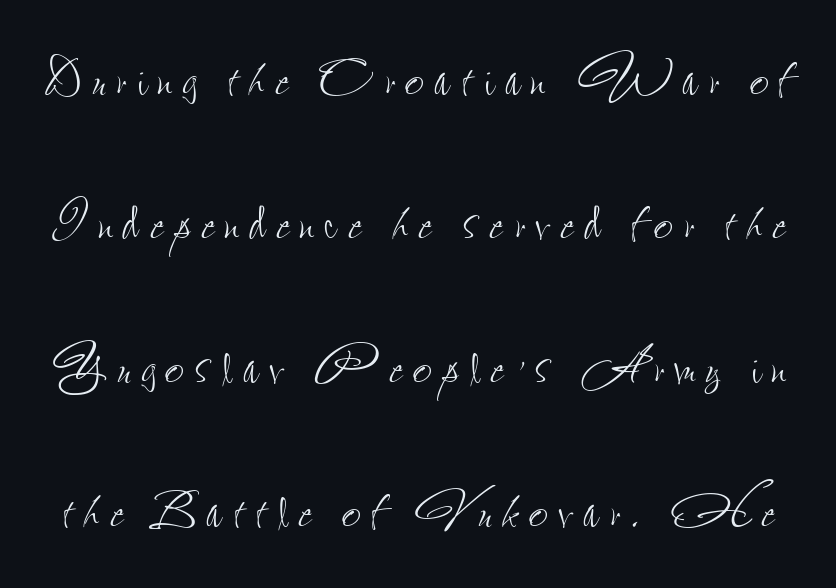
Each letter keeps its own natural width here, so spacing adapts to shape. Is the stroke heavy? The answer is a plain regular-or-lighter. Bare-footed words on every line.
